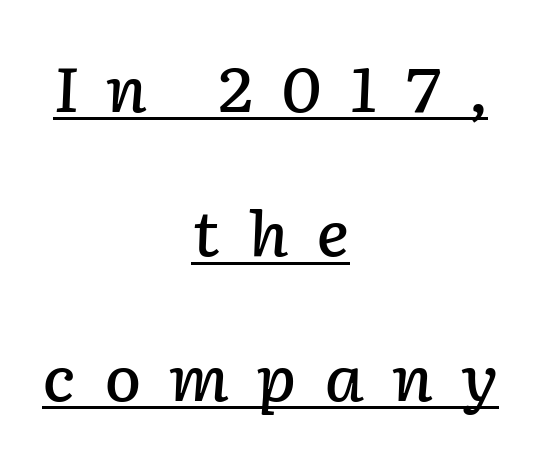
This is moderately heavy type, rendered in semibold. These lines are rendered in a variable-pitch font. Like a heading marked for emphasis, these lines bear an underscore. What stands out about the letter spacing? Its width — letters are far apart. If you measured baseline to baseline, you'd find a long distance. These lines were composed using italics.
